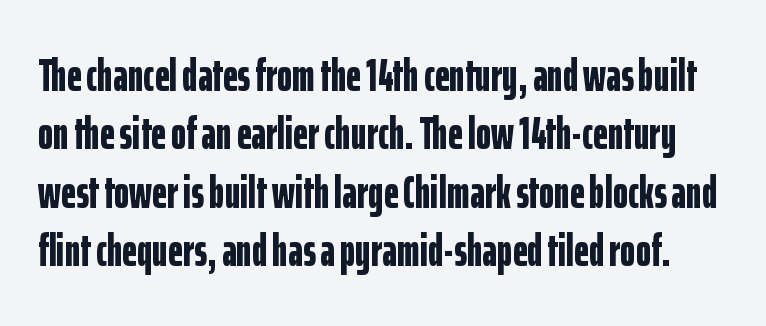
The image shows 46 px bold, condensed sans-serif type, upright; set normal line spacing (1.27x), normal letter spacing, not underlined; low stroke contrast and a medium x-height.
